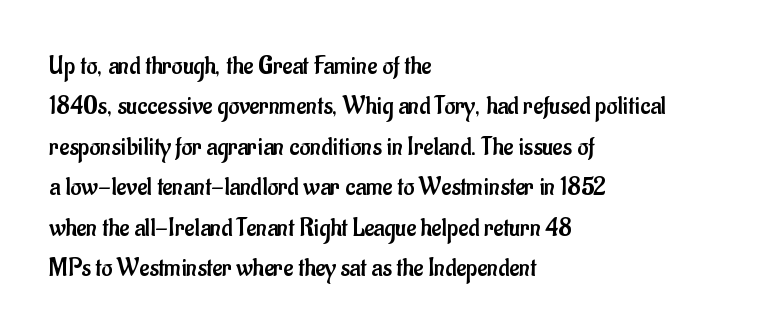
Q: Is the text bold? A: No.
Q: Is the text italic (slanted)? A: No, it is upright.
Q: Is the text underlined? A: No.
Q: How is the paragraph aligned? A: Left-aligned.
Q: Is the spacing between letters normal or unusually wide? A: Normal.
Q: Is the spacing between lines tight, normal or loose? A: Normal.
